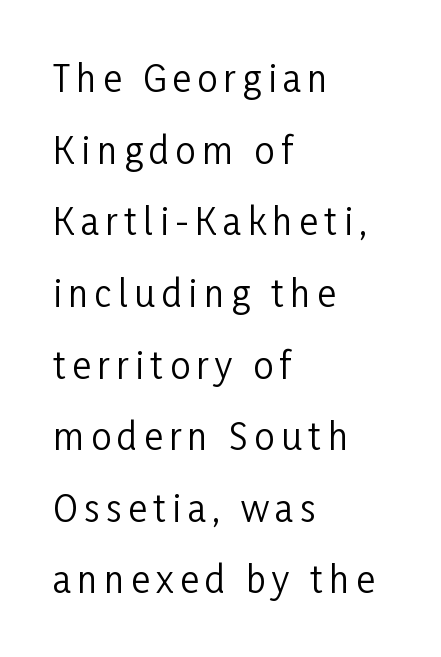
The letters stand upright; this is a roman face. The rendering uses a large line-height, opening up the rows. This rendering features lettering with no underline. Casual observation: everything's shoved over to the left.
